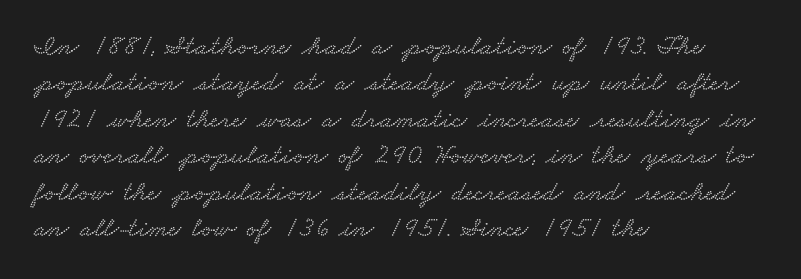
Q: Is the typeface a serif or a sans-serif typeface? A: Serif.
Q: Is the text underlined? A: No.
Q: How is the paragraph aligned? A: Left-aligned.
Q: Is the spacing between letters normal or unusually wide? A: Normal.
Q: Is the spacing between lines tight, normal or loose? A: Normal.
Q: Width (condensed, normal, or wide)? A: Wide.
Q: Stroke contrast? A: Low.
Q: x-height? A: Small.
Q: Monospaced? A: No.
